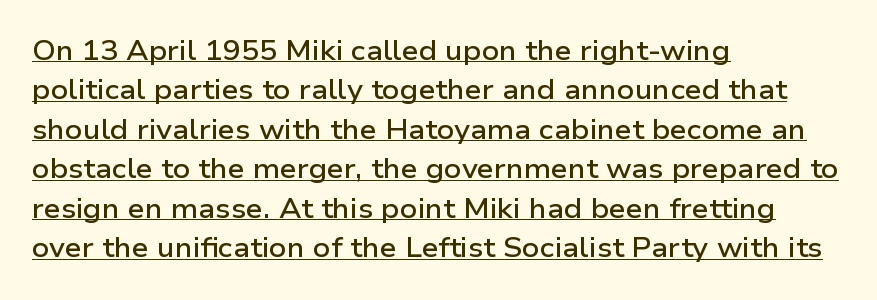
Q: Is the text bold? A: Semi-bold.
Q: Is the text italic (slanted)? A: No, it is upright.
Q: Is the text underlined? A: Yes.
Q: How is the paragraph aligned? A: Left-aligned.
Q: Is the spacing between letters normal or unusually wide? A: Normal.
Q: Is the spacing between lines tight, normal or loose? A: Normal.
